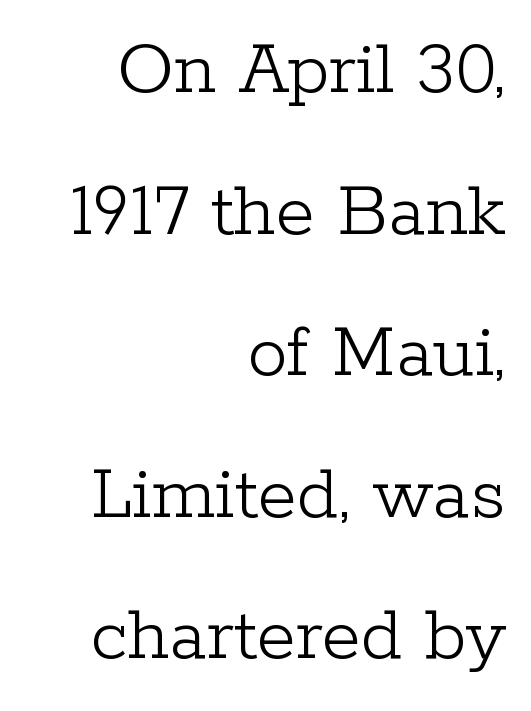
Q: Is the text bold? A: No.
Q: Is the text italic (slanted)? A: No, it is upright.
Q: Is the typeface a serif or a sans-serif typeface? A: Serif.
Q: Is the text underlined? A: No.
Q: How is the paragraph aligned? A: Right-aligned.
Q: Is the spacing between letters normal or unusually wide? A: Normal.
Q: Width (condensed, normal, or wide)? A: Normal.
Q: Stroke contrast? A: Low.
Q: x-height? A: Medium.
Q: Monospaced? A: No.
